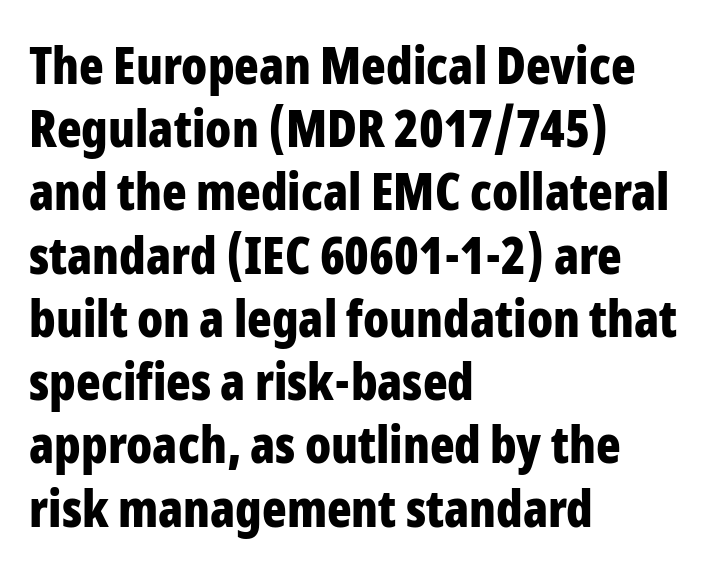
The image shows 51 px bold, condensed sans-serif type, upright; set left-aligned, line spacing 1.24x, normal letter spacing, not underlined; low stroke contrast and a medium x-height.
